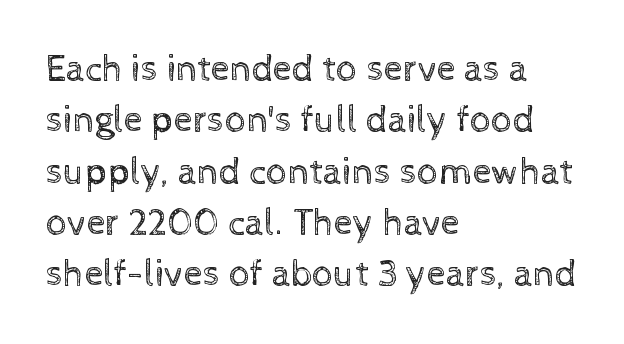
Q: Is the text bold? A: No.
Q: Is the text italic (slanted)? A: No, it is upright.
Q: Is the text underlined? A: No.
Q: How is the paragraph aligned? A: Left-aligned.
Q: Is the spacing between letters normal or unusually wide? A: Normal.
Q: Is the spacing between lines tight, normal or loose? A: Normal.
Q: Width (condensed, normal, or wide)? A: Normal.
Q: x-height? A: Medium.
Q: Monospaced? A: No.
